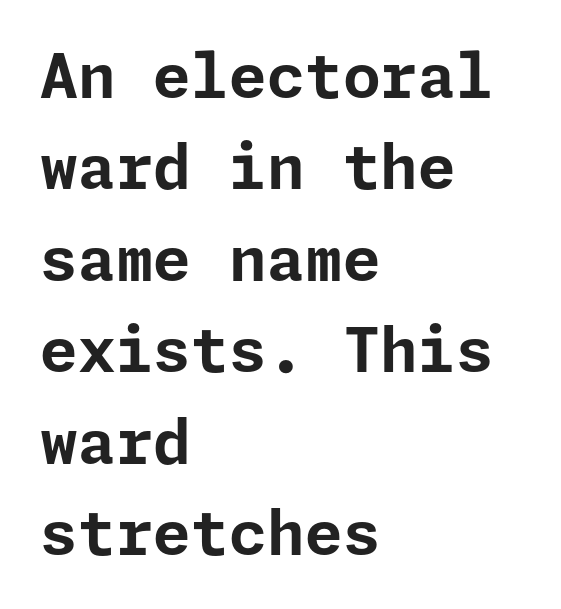
Only glyphs here, with clear space below each row. The block of text has a typical density, with ordinary space between rows. In terms of weight, the rendering is a true, heavy bold. A student would call this left alignment; a typographer would say flush left, rag right. The passage shown is typeset with a sans-serif family.
